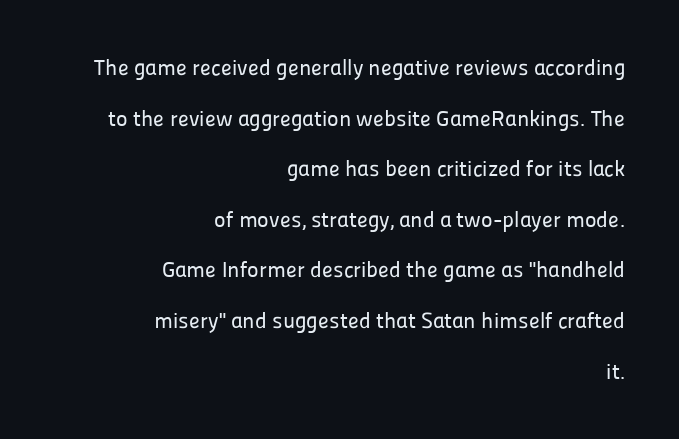
{"italic": "no", "underline": "no", "align": "right", "line_spacing": "loose", "line_spacing_ratio": 2.3, "letter_spacing": "normal", "letter_spacing_em": 0.0, "glyph_px": 22}
